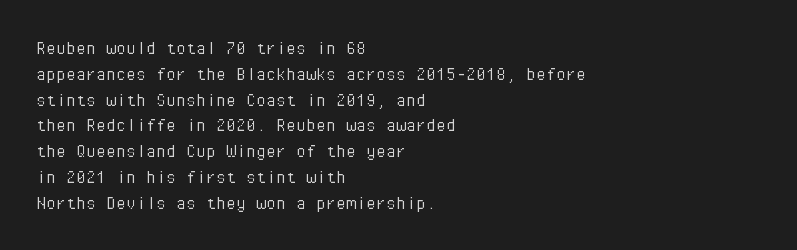
The image shows 20 px text type, upright; set left-aligned, normal line spacing (1.29x), normal letter spacing, not underlined.
